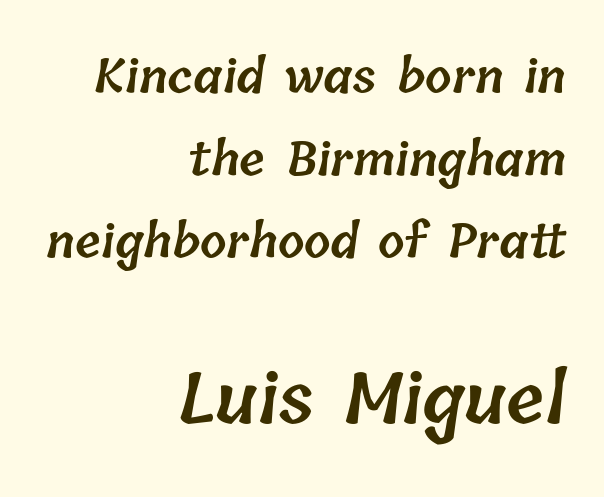
Q: Is the text bold? A: Semi-bold.
Q: Is the text underlined? A: No.
Q: How is the paragraph aligned? A: Right-aligned.
Q: Is the spacing between letters normal or unusually wide? A: Normal.
Q: Which block of text is set in a larger size, the first (top) or the second (bottom)? A: The second (bottom) one.
Q: Width (condensed, normal, or wide)? A: Normal.
Q: Stroke contrast? A: Low.
Q: x-height? A: Medium.
Q: Monospaced? A: No.
